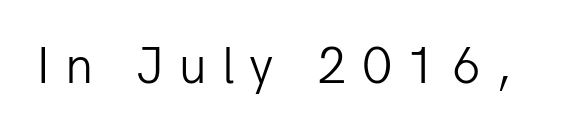
Q: Is the text bold? A: No.
Q: Is the text italic (slanted)? A: No, it is upright.
Q: Is the typeface a serif or a sans-serif typeface? A: Sans-serif.
Q: Is the text underlined? A: No.
Q: Is the spacing between letters normal or unusually wide? A: Unusually wide.
Q: Width (condensed, normal, or wide)? A: Normal.
Q: Stroke contrast? A: Low.
Q: x-height? A: Medium.
Q: Monospaced? A: No.
